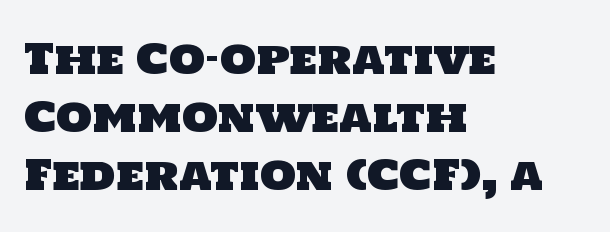
Q: Is the typeface a serif or a sans-serif typeface? A: Sans-serif.
Q: Is the text underlined? A: No.
Q: How is the paragraph aligned? A: Left-aligned.
Q: Is the spacing between letters normal or unusually wide? A: Normal.
Q: Is the spacing between lines tight, normal or loose? A: Normal.
Q: Width (condensed, normal, or wide)? A: Normal.
Q: Stroke contrast? A: Low.
Q: x-height? A: Large.
Q: Monospaced? A: No.
